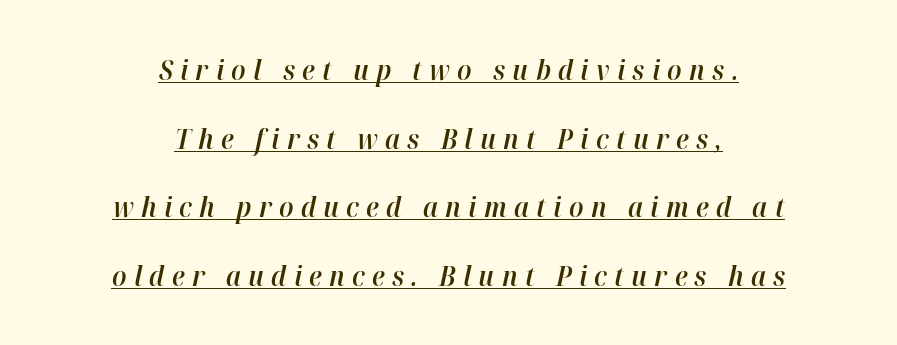
The lettering tilts uniformly, giving the passage an italic look. Compared with an ordinary text face, these strokes are moderately heavier — a semibold. The line-height multiplier appears high, well above default. Decoration check: the copy is underlined. Typeset on center — no edge is straight.
